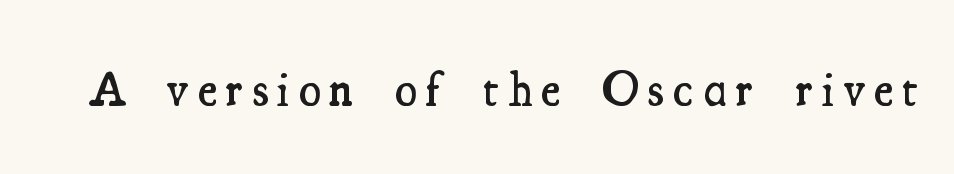
The image shows 50 px semibold, condensed serif type, upright; set not underlined; medium stroke contrast and a small x-height.
